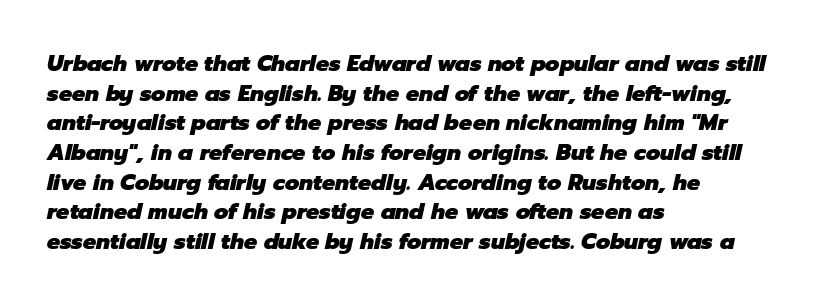
{"italic": "yes", "lean": "right", "slant_degrees": 12, "bold": "yes", "underline": "no", "align": "left", "line_spacing": "normal", "line_spacing_ratio": 1.35, "letter_spacing": "normal", "letter_spacing_em": 0.0, "glyph_px": 22}
